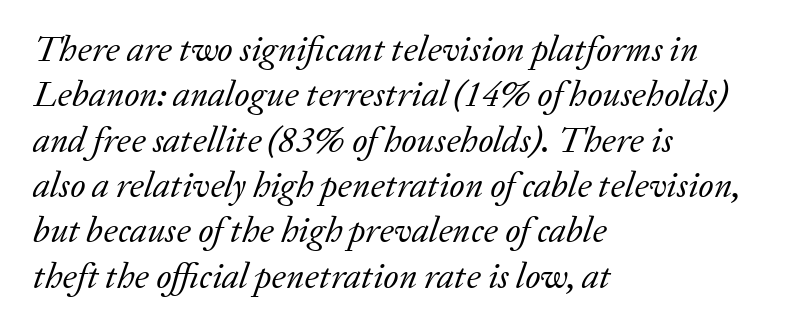
{"serif": "yes", "italic": "yes", "lean": "right", "slant_degrees": 20, "bold": "no", "weight": "regular", "width": "normal", "stroke_contrast": "low", "x_height": "medium", "monospaced": "no", "underline": "no", "align": "left", "line_spacing": "normal", "line_spacing_ratio": 1.26, "letter_spacing": "normal", "letter_spacing_em": 0.0, "glyph_px": 36}
